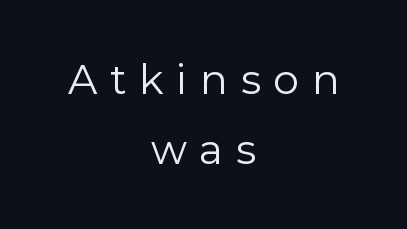
The image shows 41 px regular-weight sans-serif type, upright; set centered, normal line spacing (1.7x), unusually wide letter spacing (+0.31 em), not underlined; a medium x-height.
